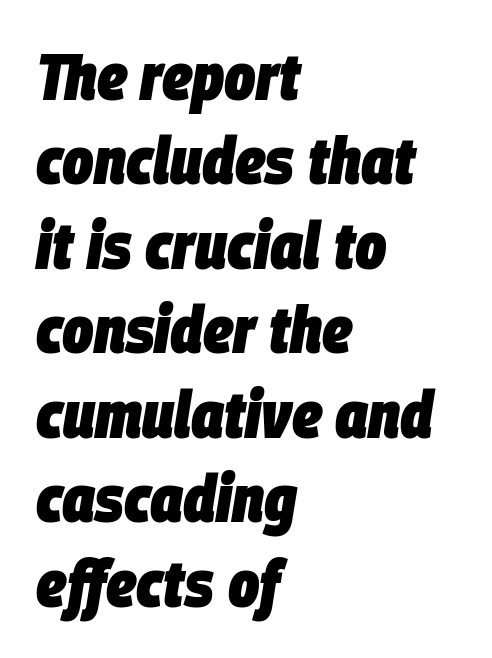
The image shows 66 px heavy, condensed type, italic (leaning right); set left-aligned, normal line spacing (1.28x), normal letter spacing, not underlined; low stroke contrast and a large x-height.
